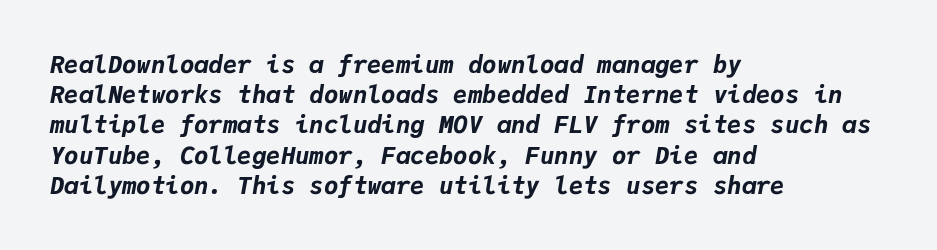
Q: Is the text bold? A: Yes.
Q: Is the text italic (slanted)? A: Yes, it leans right by about 9 degrees.
Q: Is the text underlined? A: No.
Q: How is the paragraph aligned? A: Left-aligned.
Q: Is the spacing between letters normal or unusually wide? A: Normal.
Q: Is the spacing between lines tight, normal or loose? A: Normal.
